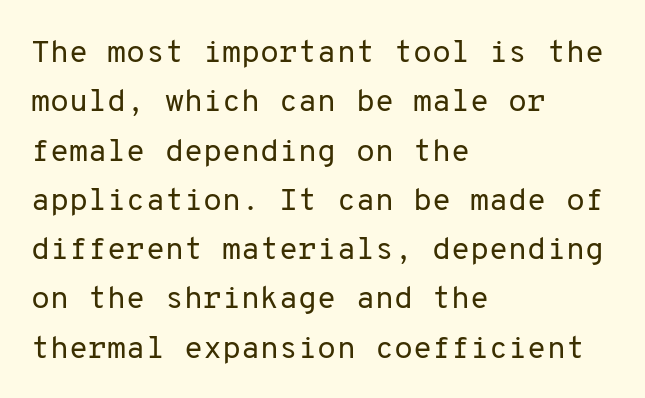
Q: Is the text bold? A: No.
Q: Is the text italic (slanted)? A: No, it is upright.
Q: Is the typeface a serif or a sans-serif typeface? A: Sans-serif.
Q: Is the text underlined? A: No.
Q: How is the paragraph aligned? A: Left-aligned.
Q: Is the spacing between letters normal or unusually wide? A: Normal.
Q: Is the spacing between lines tight, normal or loose? A: Normal.
Q: Width (condensed, normal, or wide)? A: Normal.
Q: Stroke contrast? A: Low.
Q: x-height? A: Medium.
Q: Monospaced? A: Yes.
